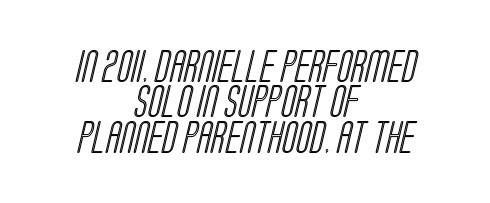
The gaps between neighbouring characters are ordinary and unremarkable. Compared with typical paragraphs, the rows here are closer together. Spacing verdict: proportional, widths tailored to each character. The rag falls on both sides of this text block equally. Type without underlining.
